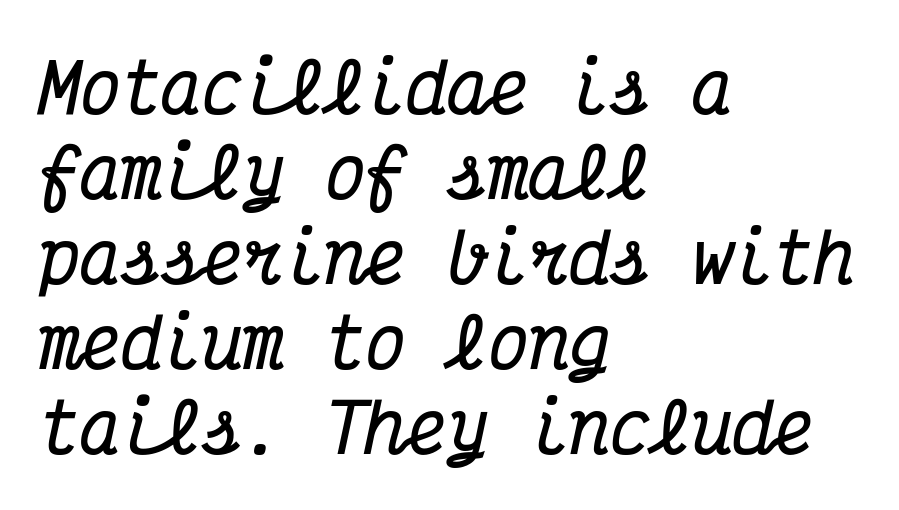
The image shows 68 px bold, condensed serif type, italic (leaning right), monospaced; set left-aligned, normal line spacing (1.25x), normal letter spacing, not underlined; medium stroke contrast and a medium x-height.
